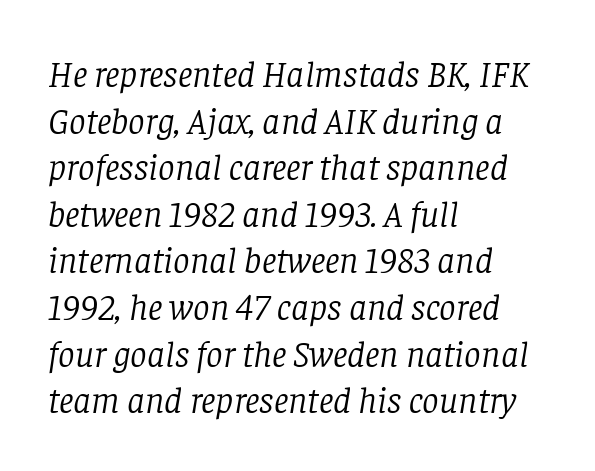
Q: Is the text bold? A: No.
Q: Is the text italic (slanted)? A: Yes, it leans right by about 8 degrees.
Q: Is the typeface a serif or a sans-serif typeface? A: Serif.
Q: Is the text underlined? A: No.
Q: How is the paragraph aligned? A: Left-aligned.
Q: Is the spacing between letters normal or unusually wide? A: Normal.
Q: Is the spacing between lines tight, normal or loose? A: Normal.
Q: Width (condensed, normal, or wide)? A: Normal.
Q: Stroke contrast? A: Low.
Q: x-height? A: Large.
Q: Monospaced? A: No.
